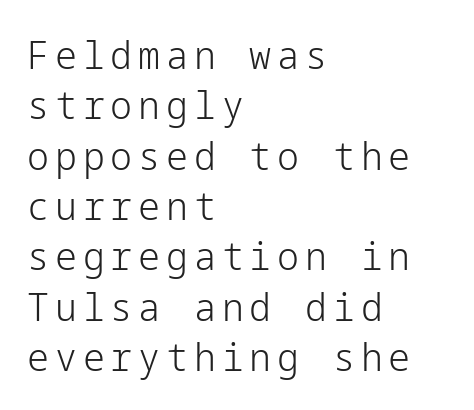
Regarding leading, the lines here are spaced in the standard way. Clear beneath every line of the passage. The letters carry no serifs — their stems end cleanly without finishing strokes. Designer's note — italics off, roman on. This is not heavy type; no bold has been used.
